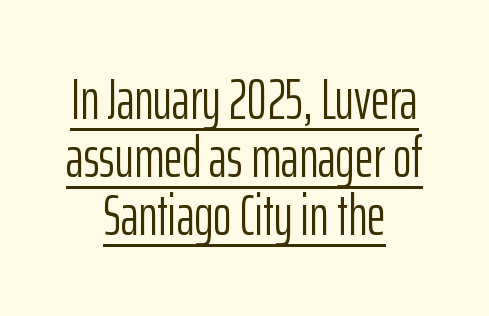
Q: Is the text bold? A: No.
Q: Is the text italic (slanted)? A: No, it is upright.
Q: Is the typeface a serif or a sans-serif typeface? A: Sans-serif.
Q: Is the text underlined? A: Yes.
Q: How is the paragraph aligned? A: Centered.
Q: Is the spacing between letters normal or unusually wide? A: Normal.
Q: Is the spacing between lines tight, normal or loose? A: Tight.
Q: Width (condensed, normal, or wide)? A: Condensed.
Q: Stroke contrast? A: Low.
Q: x-height? A: Medium.
Q: Monospaced? A: No.
